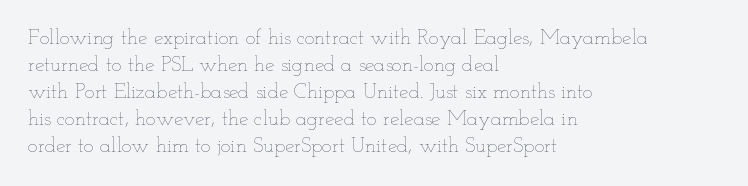
These lines keep a tight, regular rhythm from letter to letter. The rows are spaced the way most documents space them. Nothing heavy about these letters — not bold at all. A roman cut, with each character standing at attention. Check under the words: just untouched page. All the whitespace from short lines collects on the right.
